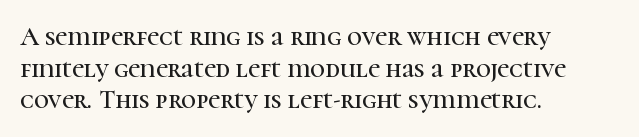
Q: Is the text italic (slanted)? A: No, it is upright.
Q: Is the text underlined? A: No.
Q: How is the paragraph aligned? A: Left-aligned.
Q: Is the spacing between letters normal or unusually wide? A: Normal.
